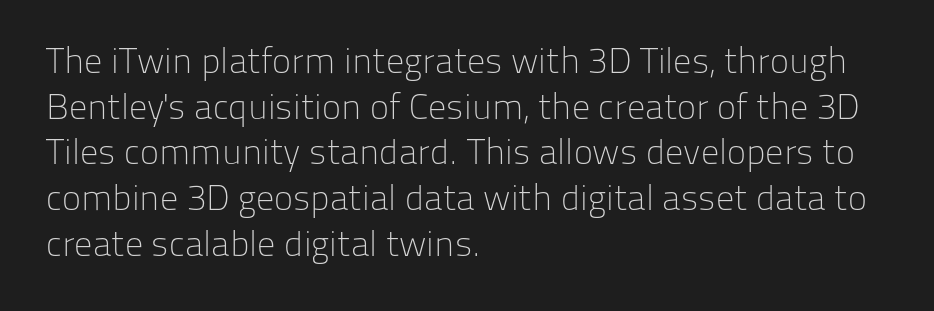
{"serif": "no", "italic": "no", "bold": "no", "weight": "light", "width": "normal", "stroke_contrast": "low", "x_height": "medium", "monospaced": "no", "underline": "no", "align": "left", "line_spacing": "normal", "line_spacing_ratio": 1.27, "letter_spacing": "normal", "letter_spacing_em": 0.0, "glyph_px": 36}
